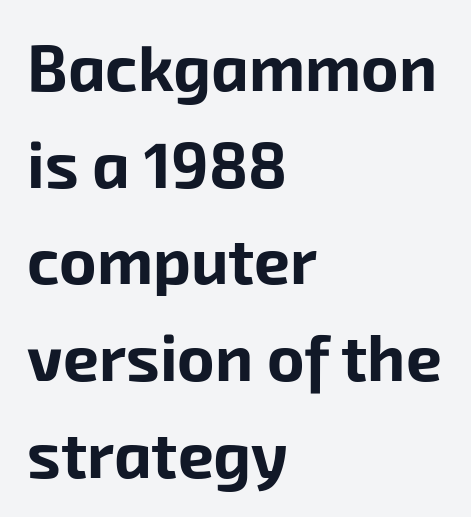
Q: Is the text bold? A: Yes.
Q: Is the typeface a serif or a sans-serif typeface? A: Sans-serif.
Q: Is the text underlined? A: No.
Q: How is the paragraph aligned? A: Left-aligned.
Q: Is the spacing between letters normal or unusually wide? A: Normal.
Q: Is the spacing between lines tight, normal or loose? A: Normal.
Q: Width (condensed, normal, or wide)? A: Normal.
Q: Stroke contrast? A: Low.
Q: x-height? A: Medium.
Q: Monospaced? A: No.
